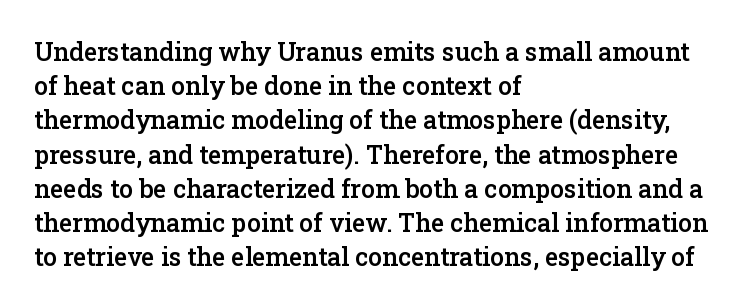
{"italic": "no", "bold": "semi", "underline": "no", "align": "left", "line_spacing": "normal", "line_spacing_ratio": 1.37, "letter_spacing": "normal", "letter_spacing_em": 0.0, "glyph_px": 25}
